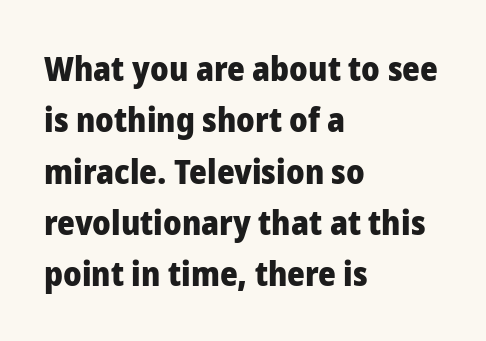
{"serif": "no", "italic": "no", "bold": "yes", "weight": "heavy", "width": "normal", "stroke_contrast": "low", "x_height": "medium", "monospaced": "no", "underline": "no", "align": "left", "line_spacing": "normal", "line_spacing_ratio": 1.51, "letter_spacing": "normal", "letter_spacing_em": 0.0, "glyph_px": 34}
